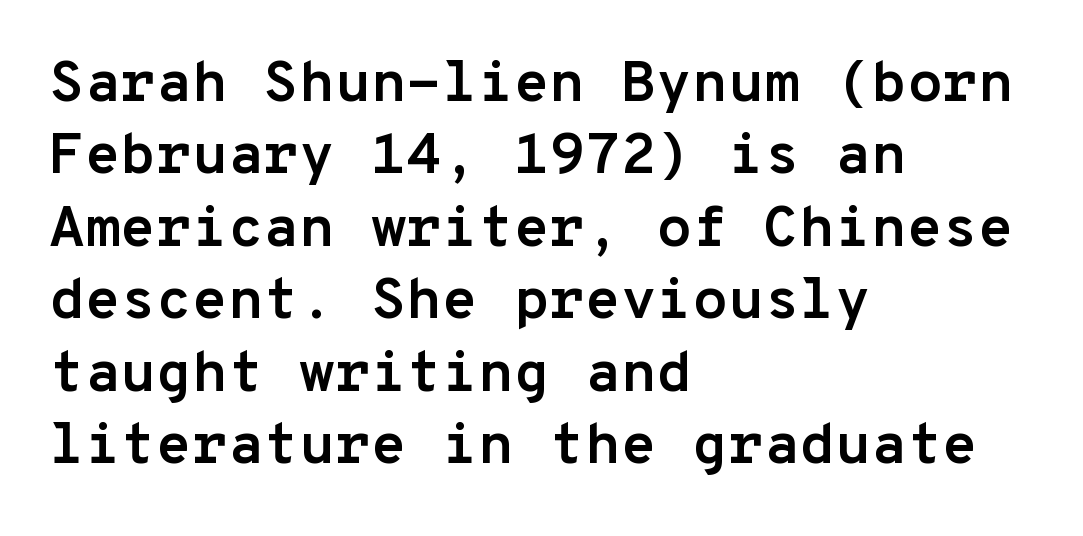
The image shows 58 px semibold sans-serif type, upright, monospaced; set left-aligned, normal line spacing (1.25x), normal letter spacing, not underlined; low stroke contrast and a medium x-height.
